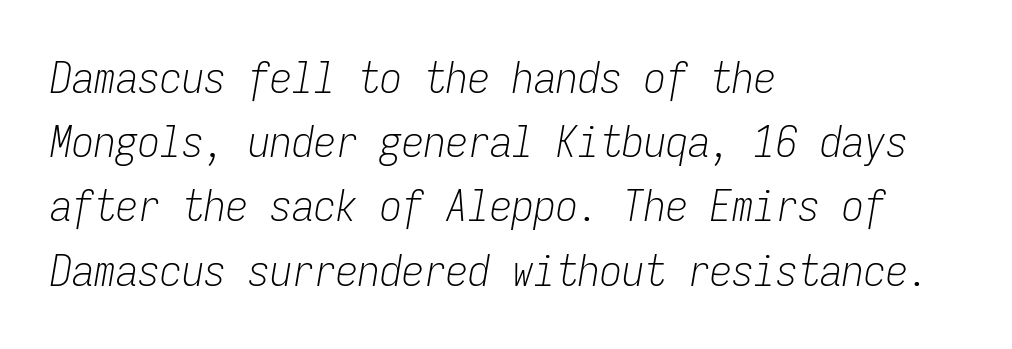
{"italic": "yes", "lean": "right", "slant_degrees": 9, "bold": "no", "weight": "light", "width": "condensed", "stroke_contrast": "low", "x_height": "medium", "monospaced": "yes", "underline": "no", "align": "left", "line_spacing": "normal", "line_spacing_ratio": 1.46, "letter_spacing": "normal", "letter_spacing_em": 0.0, "glyph_px": 44}
